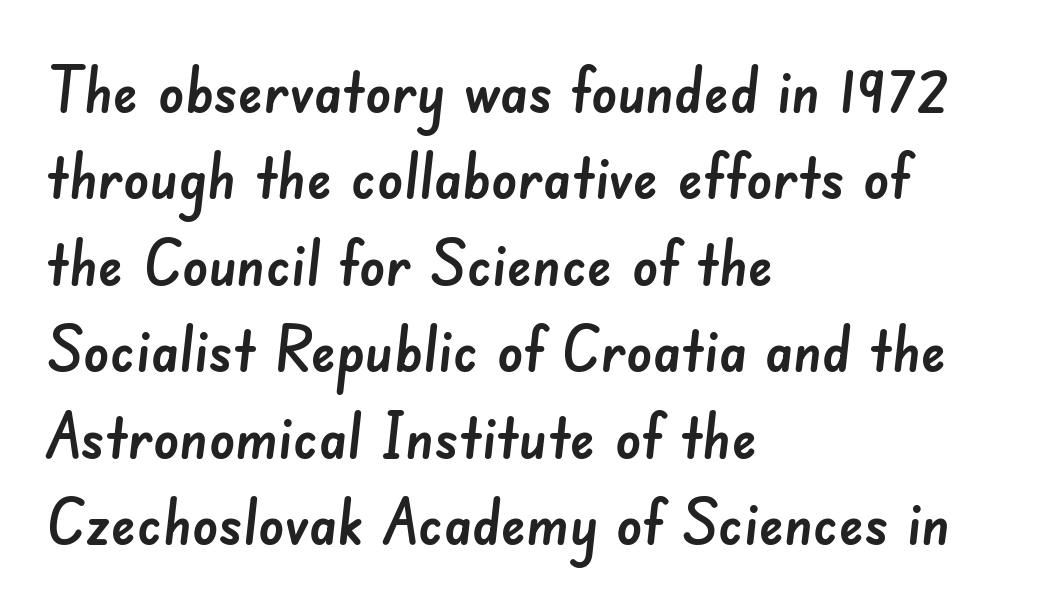
Q: Is the typeface a serif or a sans-serif typeface? A: Sans-serif.
Q: Is the text underlined? A: No.
Q: How is the paragraph aligned? A: Left-aligned.
Q: Is the spacing between letters normal or unusually wide? A: Normal.
Q: Is the spacing between lines tight, normal or loose? A: Normal.
Q: Width (condensed, normal, or wide)? A: Normal.
Q: Stroke contrast? A: Low.
Q: x-height? A: Small.
Q: Monospaced? A: No.
